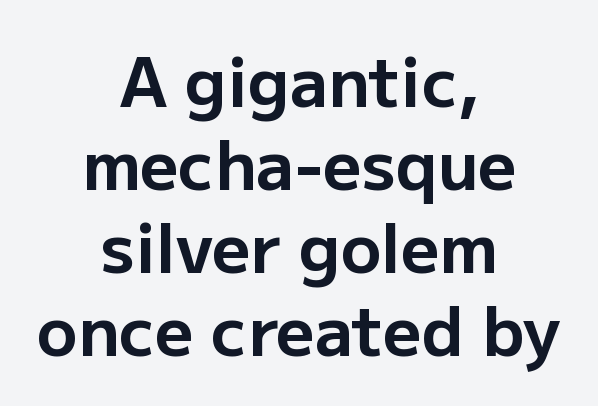
Q: Is the text bold? A: Yes.
Q: Is the text italic (slanted)? A: No, it is upright.
Q: Is the typeface a serif or a sans-serif typeface? A: Sans-serif.
Q: Is the text underlined? A: No.
Q: How is the paragraph aligned? A: Centered.
Q: Is the spacing between letters normal or unusually wide? A: Normal.
Q: Width (condensed, normal, or wide)? A: Normal.
Q: Stroke contrast? A: Low.
Q: x-height? A: Medium.
Q: Monospaced? A: No.
